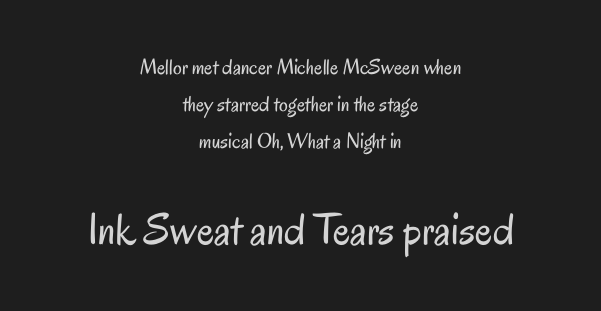
{"serif": "no", "italic": "no", "bold": "no", "weight": "regular", "width": "condensed", "stroke_contrast": "low", "x_height": "small", "monospaced": "no", "underline": "no", "align": "center", "line_spacing": "normal", "line_spacing_ratio": 1.69, "letter_spacing": "normal", "letter_spacing_em": 0.0, "larger_block": "second", "size_ratio": 2.05, "glyph_px": 45}
